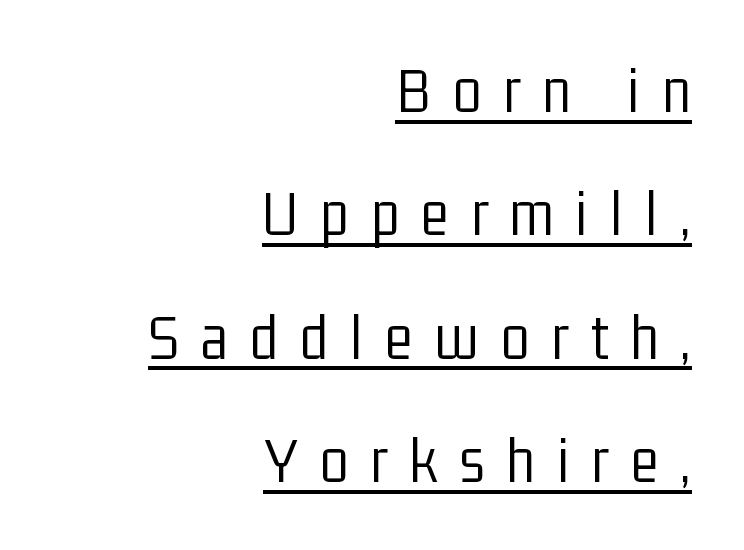
The image shows 66 px light, condensed sans-serif type, upright; set right-aligned, line spacing 1.87x, unusually wide letter spacing (+0.33 em), underlined; low stroke contrast and a medium x-height.
